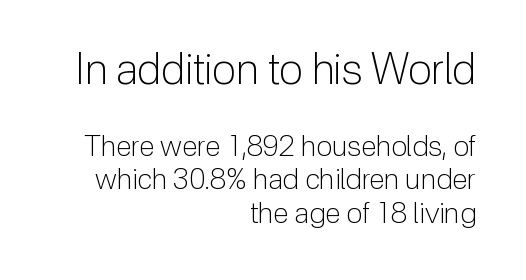
Q: Is the text bold? A: No.
Q: Is the text italic (slanted)? A: No, it is upright.
Q: Is the typeface a serif or a sans-serif typeface? A: Sans-serif.
Q: Is the text underlined? A: No.
Q: How is the paragraph aligned? A: Right-aligned.
Q: Is the spacing between letters normal or unusually wide? A: Normal.
Q: Is the spacing between lines tight, normal or loose? A: Tight.
Q: Which block of text is set in a larger size, the first (top) or the second (bottom)? A: The first (top) one.
Q: Width (condensed, normal, or wide)? A: Normal.
Q: Stroke contrast? A: Low.
Q: x-height? A: Medium.
Q: Monospaced? A: No.
